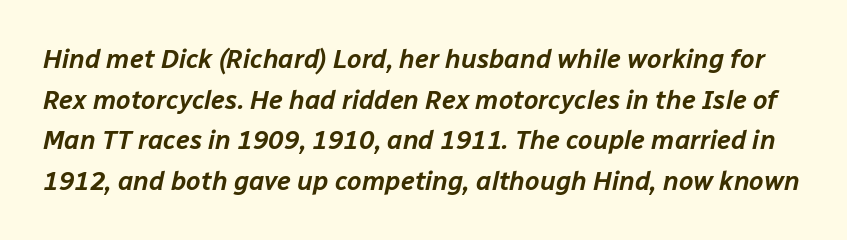
The image shows 26 px text type, italic (leaning right); set normal line spacing (1.56x), normal letter spacing, not underlined.
